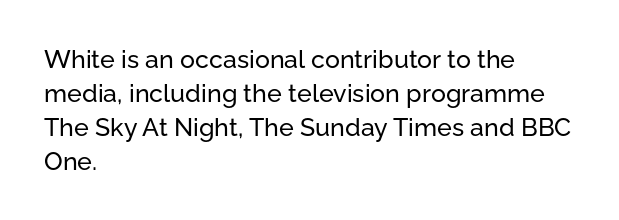
These lines were composed using upright roman letters. Line beginnings align vertically; line endings do not. Quick note: underline off. Nobody touched the tracking dial on this one. Leading matches the norm, producing a regular column.
